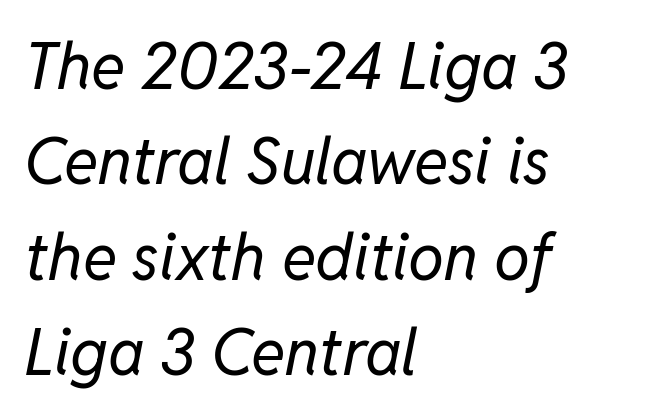
Q: Is the text bold? A: No.
Q: Is the text italic (slanted)? A: Yes, it leans right by about 11 degrees.
Q: Is the text underlined? A: No.
Q: How is the paragraph aligned? A: Left-aligned.
Q: Is the spacing between letters normal or unusually wide? A: Normal.
Q: Is the spacing between lines tight, normal or loose? A: Normal.
Q: Width (condensed, normal, or wide)? A: Normal.
Q: Stroke contrast? A: Low.
Q: x-height? A: Medium.
Q: Monospaced? A: No.
